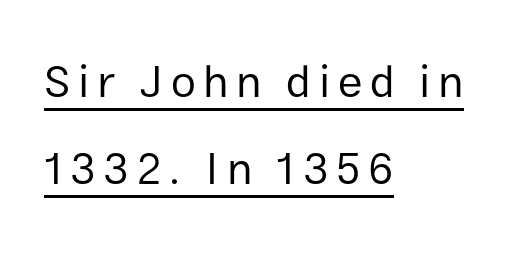
The image shows 45 px regular-weight sans-serif type, upright; set left-aligned, loose line spacing (1.93x), underlined; low stroke contrast and a medium x-height.
